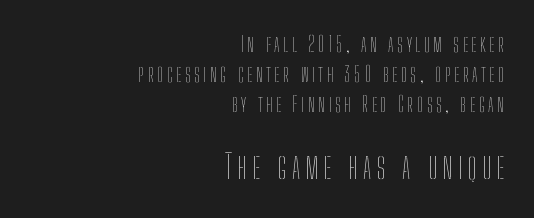
The face used here appears at its bigger size in the lower chunk. This is not heavy type; no bold has been used. Spacing verdict: proportional, widths tailored to each character. A clean baseline with only descenders dipping below it. Upright lettering throughout.
